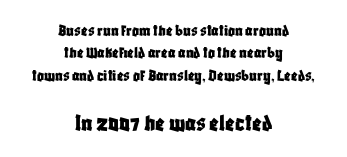
Character size in the trailing block exceeds that of the leading block. Leftover space on each line is divided equally before and after the words. The horizontal fit of the characters is conventional and even. Interline gaps are of average width in this sample. The type sits square on the baseline with zero lean. No word sits above an underline.
